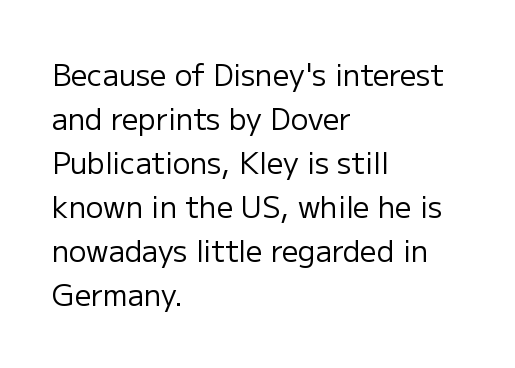
The image shows 29 px regular-weight sans-serif type, upright; set left-aligned, normal line spacing (1.52x), normal letter spacing, not underlined; low stroke contrast and a medium x-height.
